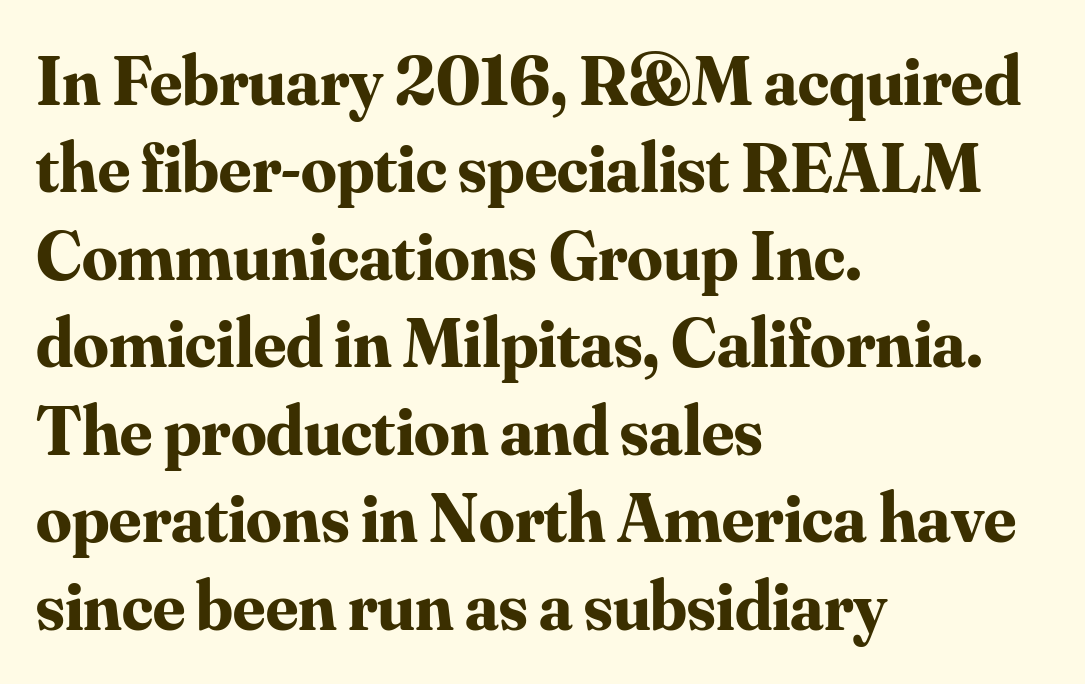
This sample has the flowing, uneven cadence of proportional lettering. Clear beneath every line of the passage. These words are printed bold, with thick strokes throughout. Upright lettering throughout. Line starts are locked; line ends wander.
